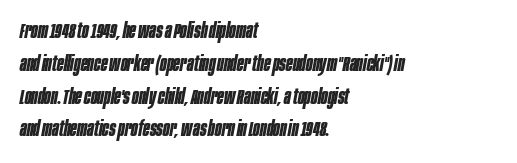
{"italic": "yes", "lean": "right", "slant_degrees": 10, "bold": "yes", "underline": "no", "align": "left", "line_spacing": "normal", "line_spacing_ratio": 1.49, "letter_spacing": "normal", "letter_spacing_em": 0.0, "glyph_px": 22}
